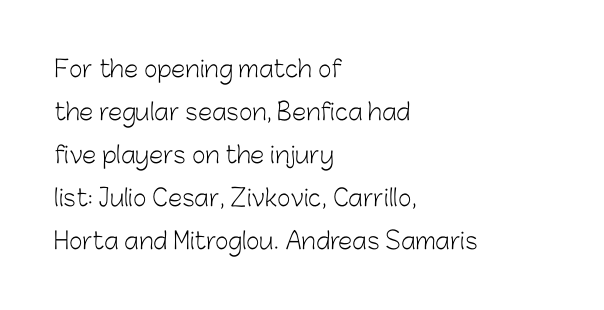
The image shows 23 px text type, upright; set left-aligned, line spacing 1.87x, normal letter spacing, not underlined.
